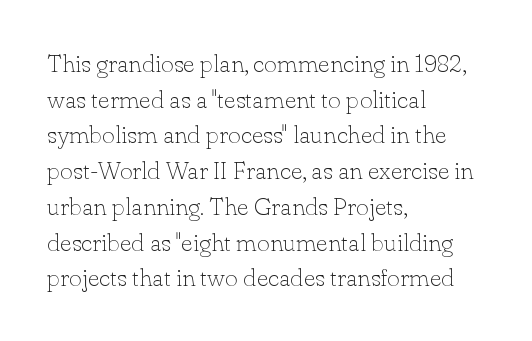
No word sits above an underline. These lines stack with their left ends in a neat column. The line-height multiplier appears to be the usual default. Ordinary non-slanted type is in use. Students, note that the glyphs here touch the page at normal intervals.
